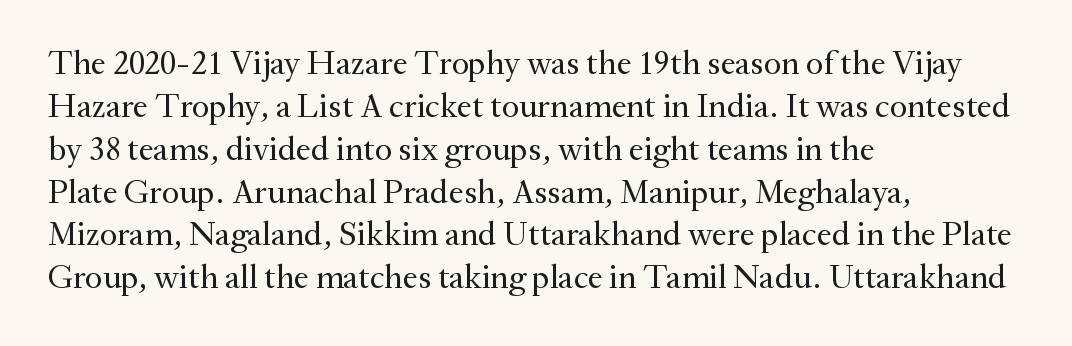
Q: Is the text bold? A: No.
Q: Is the text italic (slanted)? A: No, it is upright.
Q: Is the typeface a serif or a sans-serif typeface? A: Serif.
Q: Is the text underlined? A: No.
Q: How is the paragraph aligned? A: Left-aligned.
Q: Is the spacing between letters normal or unusually wide? A: Normal.
Q: Is the spacing between lines tight, normal or loose? A: Normal.
Q: Width (condensed, normal, or wide)? A: Normal.
Q: Stroke contrast? A: Medium.
Q: x-height? A: Small.
Q: Monospaced? A: No.
